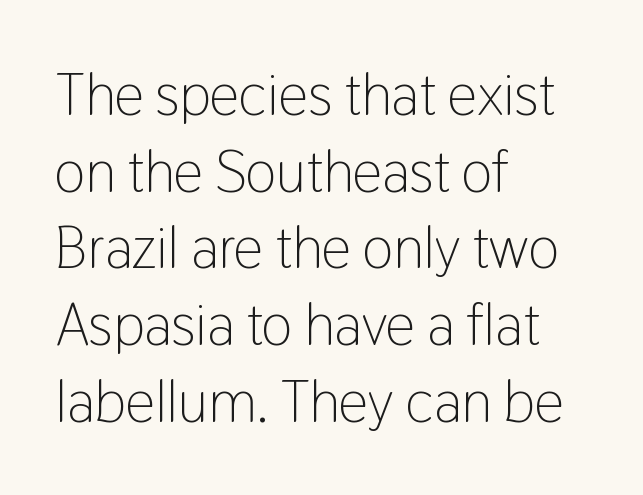
Q: Is the text bold? A: No.
Q: Is the text italic (slanted)? A: No, it is upright.
Q: Is the typeface a serif or a sans-serif typeface? A: Sans-serif.
Q: Is the text underlined? A: No.
Q: How is the paragraph aligned? A: Left-aligned.
Q: Is the spacing between letters normal or unusually wide? A: Normal.
Q: Is the spacing between lines tight, normal or loose? A: Normal.
Q: Width (condensed, normal, or wide)? A: Condensed.
Q: Stroke contrast? A: Low.
Q: x-height? A: Medium.
Q: Monospaced? A: No.
